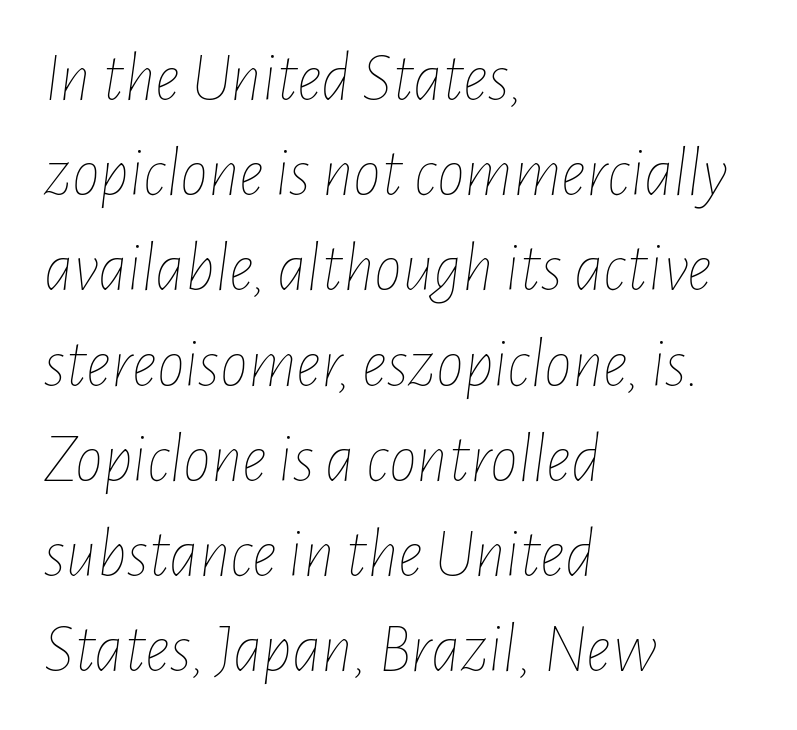
{"italic": "yes", "lean": "right", "slant_degrees": 7, "bold": "no", "weight": "thin", "width": "condensed", "stroke_contrast": "low", "x_height": "medium", "monospaced": "no", "underline": "no", "align": "left", "line_spacing": "normal", "line_spacing_ratio": 1.36, "letter_spacing": "normal", "letter_spacing_em": 0.0, "glyph_px": 70}
